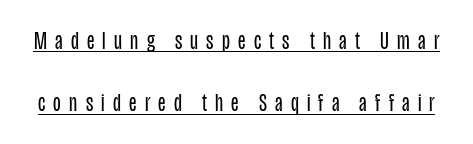
Horizontal bands of white between lines are thick stripes. Weight: in the light-to-regular range. You could only call the tracking loose — the letters float apart. Has an underline been added? It has.
